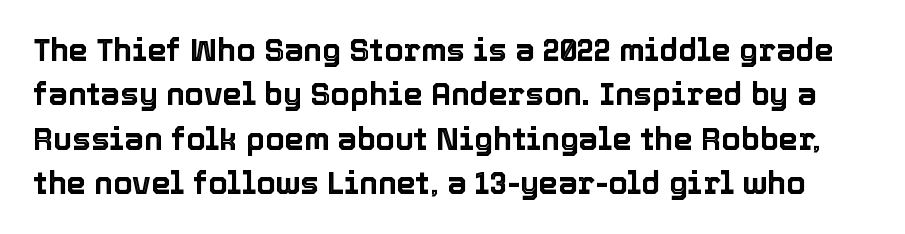
Q: Is the text italic (slanted)? A: No, it is upright.
Q: Is the text underlined? A: No.
Q: Is the spacing between letters normal or unusually wide? A: Normal.
Q: Is the spacing between lines tight, normal or loose? A: Normal.
Q: Width (condensed, normal, or wide)? A: Normal.
Q: x-height? A: Medium.
Q: Monospaced? A: No.
